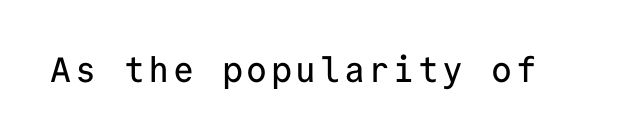
The image shows 35 px sans-serif type, upright, monospaced; set not underlined; low stroke contrast and a medium x-height.
